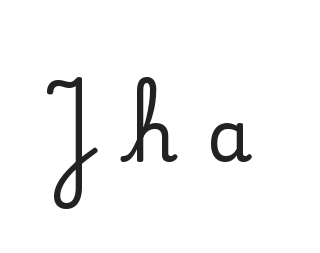
Is this a fixed-width face? No — the glyphs have proportional, varying widths. This is serif lettering, the kind often seen in printed books. Every character sits straight up, as roman type does. Has an underline been added? It has not.
